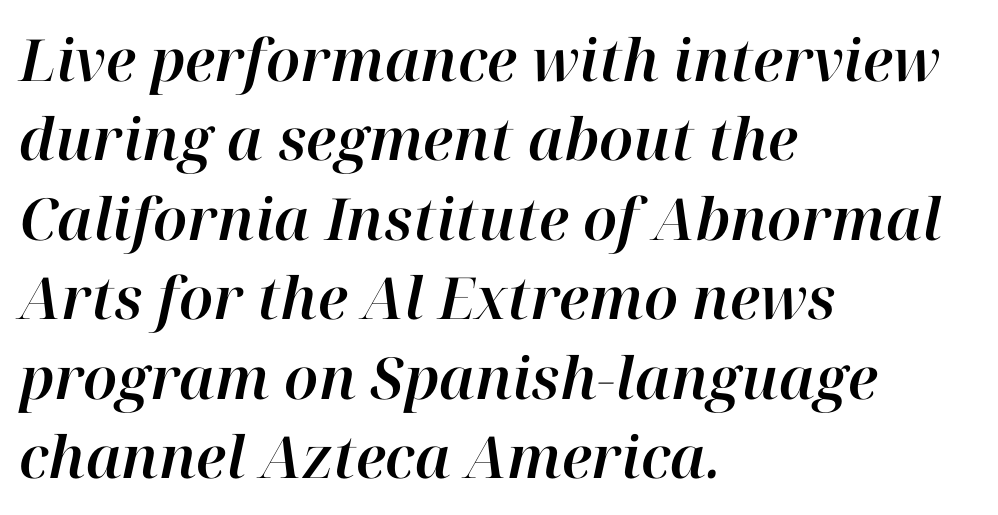
{"italic": "yes", "lean": "right", "slant_degrees": 12, "width": "normal", "stroke_contrast": "high", "x_height": "medium", "monospaced": "no", "underline": "no", "align": "left", "line_spacing": "normal", "line_spacing_ratio": 1.37, "letter_spacing": "normal", "letter_spacing_em": 0.0, "glyph_px": 58}
